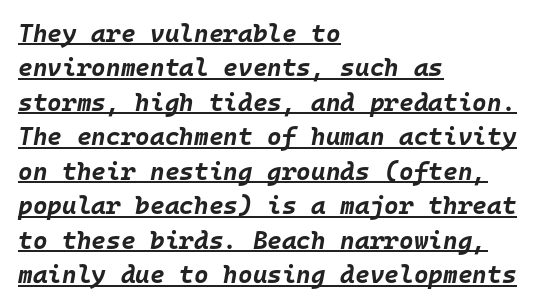
This sample keeps an unexceptional amount of space between lines. Words appear dense and cohesive because spacing is normal. The typography opts for an oblique posture over an upright one. The rendering uses a bold face; every stroke is thick and dark. Does a line run under the words? Yes, clearly. Each line starts at the same left margin while the right side varies.
